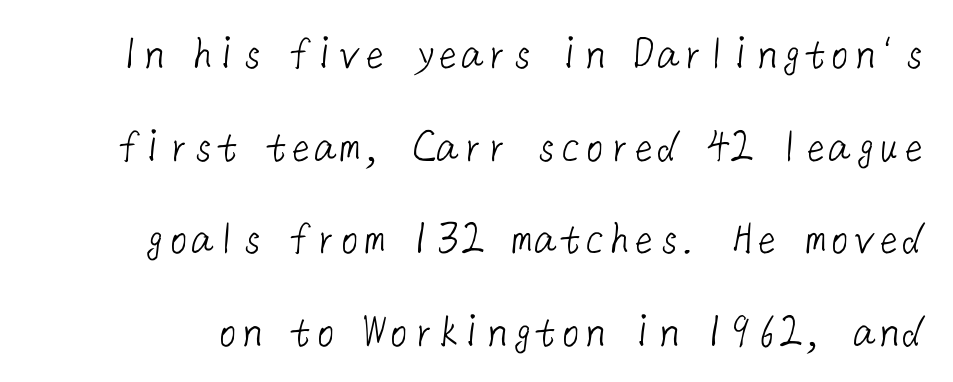
You can tell from the bare stems that sans-serif type was used. Summary of weight: not heavy and not bold. Caption: standard tracking, unaltered. Has an underline been added? It has not.
